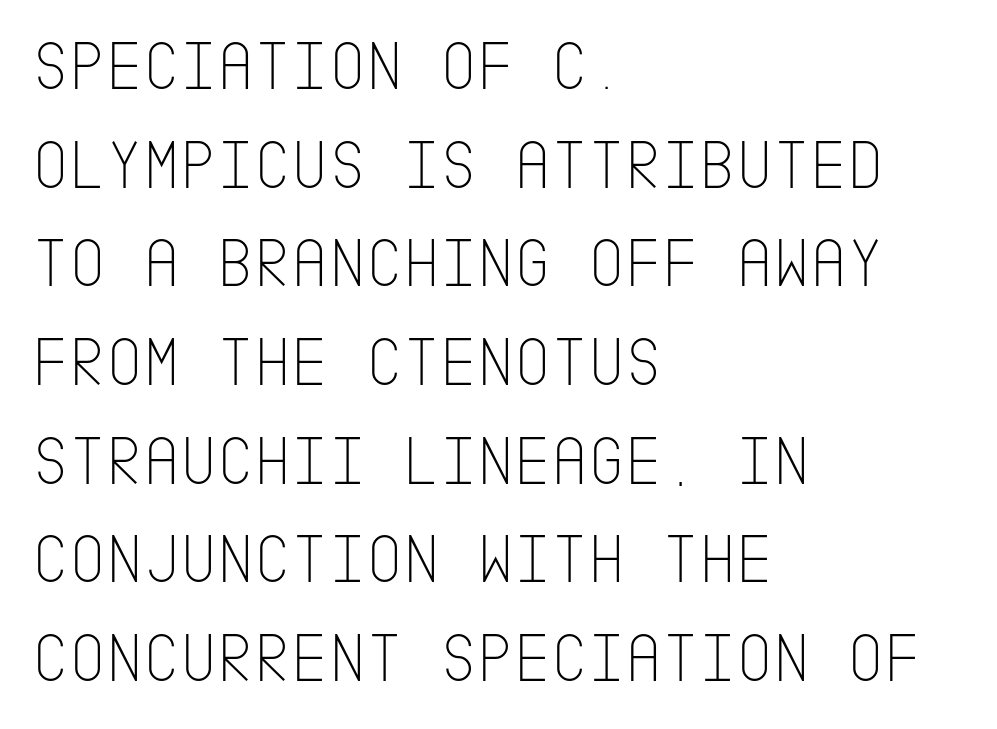
{"serif": "no", "italic": "no", "bold": "no", "weight": "thin", "width": "condensed", "stroke_contrast": "low", "x_height": "large", "underline": "no", "align": "left", "line_spacing": "normal", "line_spacing_ratio": 1.39, "letter_spacing": "normal", "letter_spacing_em": 0.0, "glyph_px": 71}
